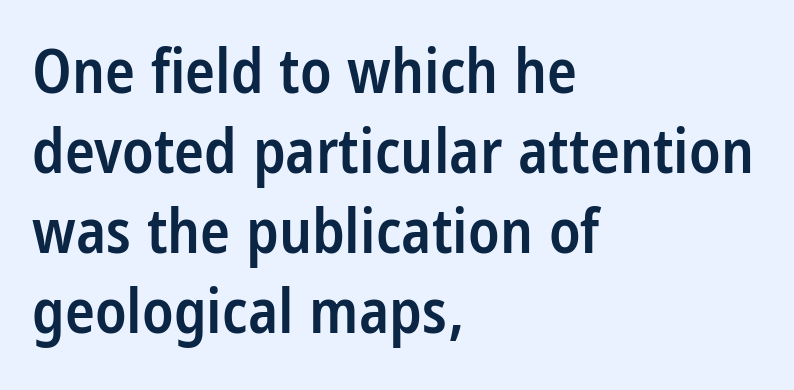
Q: Is the text bold? A: Semi-bold.
Q: Is the text italic (slanted)? A: No, it is upright.
Q: Is the typeface a serif or a sans-serif typeface? A: Sans-serif.
Q: Is the text underlined? A: No.
Q: How is the paragraph aligned? A: Left-aligned.
Q: Is the spacing between letters normal or unusually wide? A: Normal.
Q: Is the spacing between lines tight, normal or loose? A: Normal.
Q: Width (condensed, normal, or wide)? A: Condensed.
Q: Stroke contrast? A: Low.
Q: x-height? A: Large.
Q: Monospaced? A: No.
